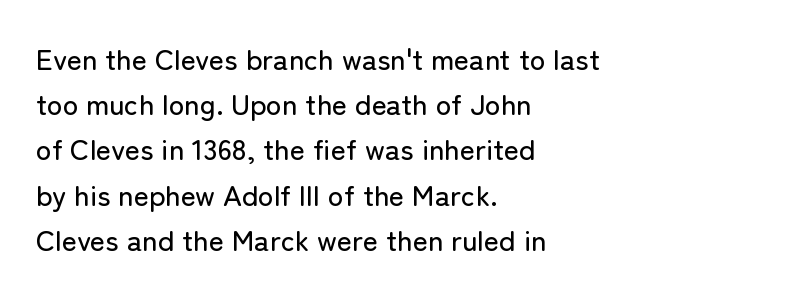
The specimen omits any rule beneath the text block's lines. Is the block centered? No — it sits flush against the left margin. Italic: no, the glyphs are upright roman. Spacing between characters is what you'd get straight out of the box.
